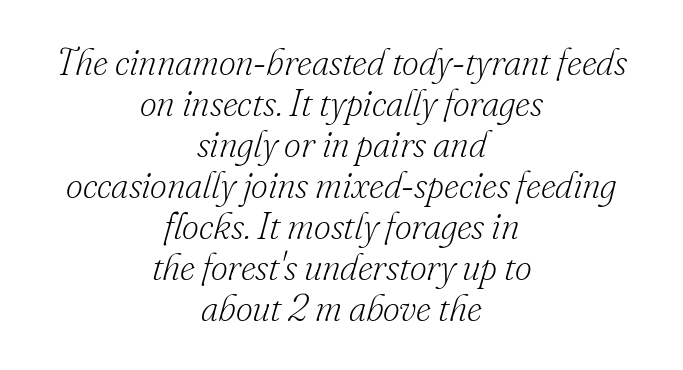
Counters stay open thanks to moderate or lighter strokes. In CSS terms this would be text-align: center. A typesetter would label this face a serif. Looks like regular typesetting: each glyph gets only the width it needs. Is the letter spacing exaggerated? No — it looks like the ordinary default. It's the slanting kind of type.
